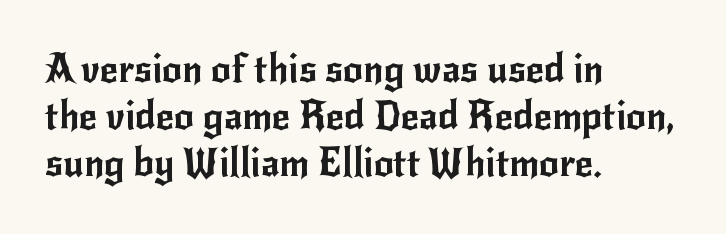
Q: Is the text italic (slanted)? A: No, it is upright.
Q: Is the typeface a serif or a sans-serif typeface? A: Sans-serif.
Q: Is the text underlined? A: No.
Q: How is the paragraph aligned? A: Left-aligned.
Q: Is the spacing between letters normal or unusually wide? A: Normal.
Q: Width (condensed, normal, or wide)? A: Normal.
Q: Stroke contrast? A: Low.
Q: x-height? A: Small.
Q: Monospaced? A: No.
